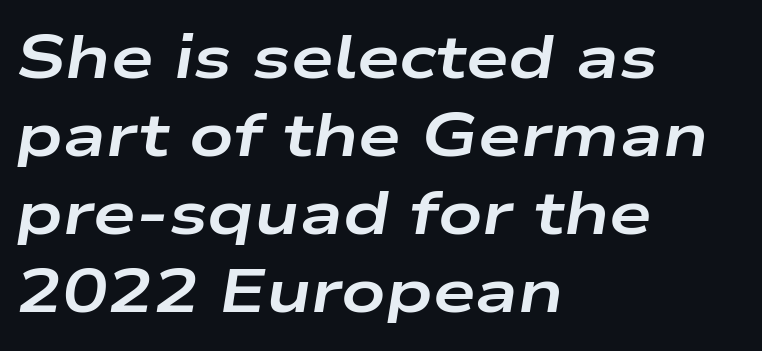
{"italic": "yes", "lean": "right", "slant_degrees": 9, "bold": "yes", "weight": "bold", "width": "wide", "stroke_contrast": "low", "x_height": "medium", "monospaced": "no", "underline": "no", "align": "left", "line_spacing": "normal", "line_spacing_ratio": 1.28, "letter_spacing": "normal", "letter_spacing_em": 0.0, "glyph_px": 61}
